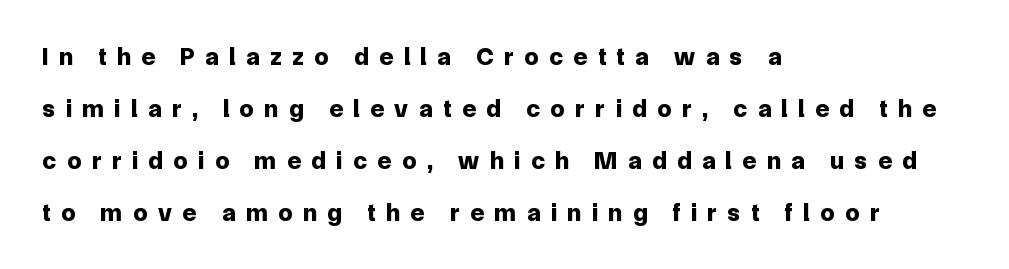
Q: Is the text bold? A: Yes.
Q: Is the text italic (slanted)? A: No, it is upright.
Q: Is the text underlined? A: No.
Q: How is the paragraph aligned? A: Left-aligned.
Q: Is the spacing between letters normal or unusually wide? A: Unusually wide.
Q: Is the spacing between lines tight, normal or loose? A: Loose.
